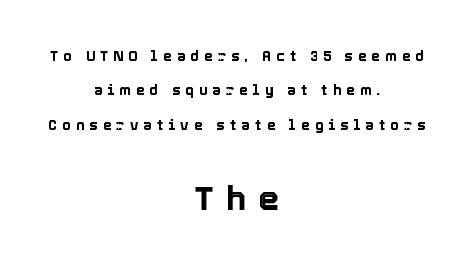
One glance says open: line gaps are wider than usual. Is the block centered? Yes — each line is placed symmetrically about the middle. Of the two passages, the one underneath uses the larger point size. This sample has the flowing, uneven cadence of proportional lettering. Honestly, there is no underline to notice here at all.
